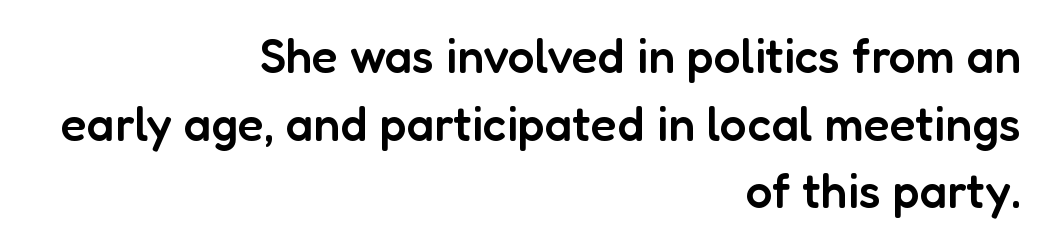
The image shows 48 px semibold sans-serif type, upright; set right-aligned, normal line spacing (1.41x), normal letter spacing, not underlined; low stroke contrast and a medium x-height.
